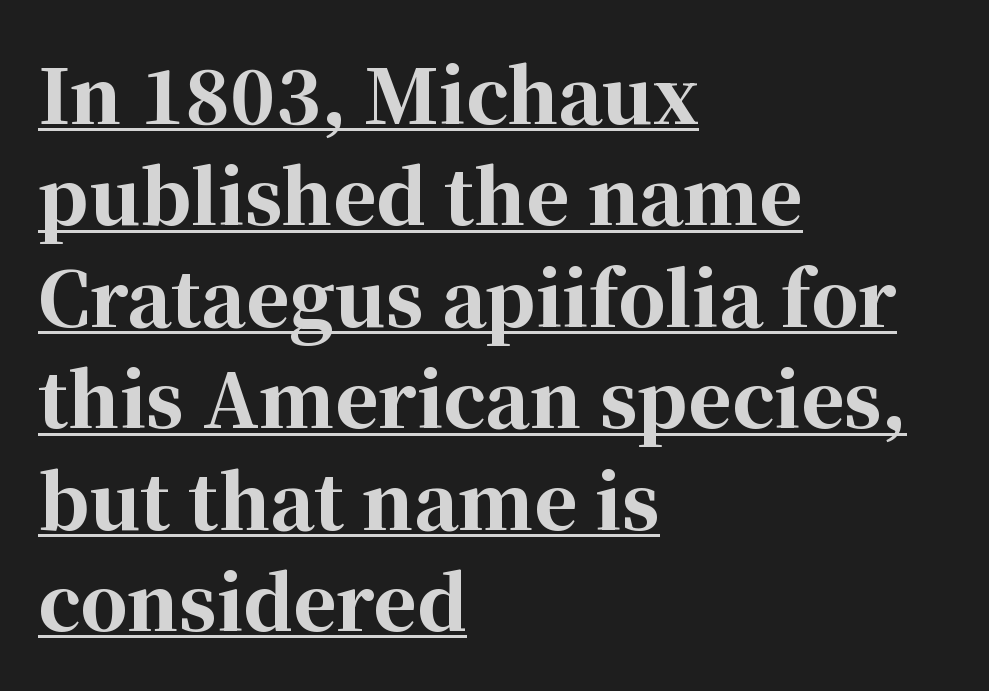
Notice how a bar underscores the lettering throughout. The letters advance in unequal steps, a hallmark of proportional type. You could call the tracking neutral — neither tight nor loose. Posture: upright roman. On the weight axis this lands at bold, roughly 700.
